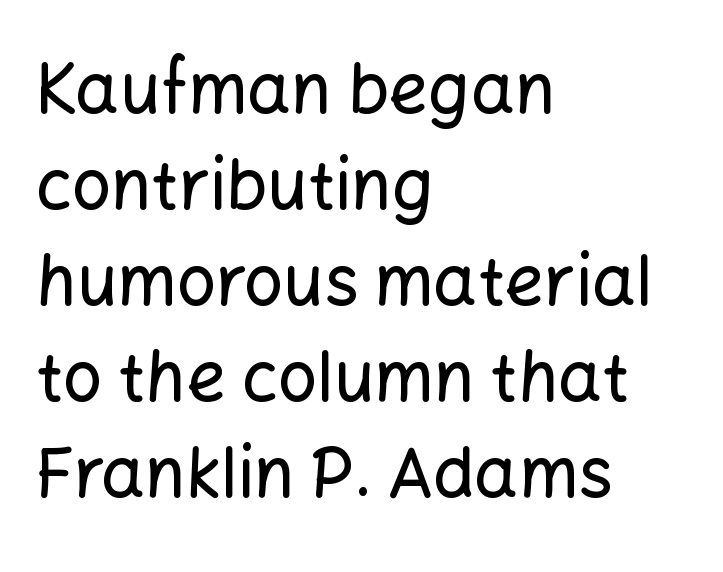
{"serif": "no", "italic": "no", "width": "normal", "stroke_contrast": "low", "x_height": "medium", "monospaced": "no", "underline": "no", "align": "left", "line_spacing": "normal", "line_spacing_ratio": 1.39, "letter_spacing": "normal", "letter_spacing_em": 0.0, "glyph_px": 69}
